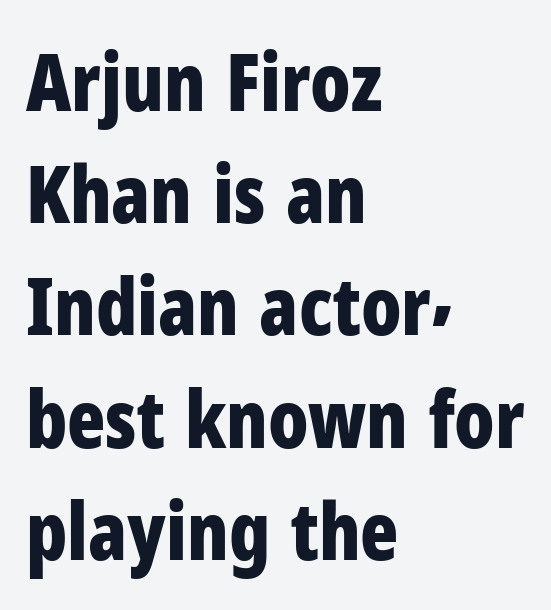
No italicization has been applied; the sample stays upright. If you measured baseline to baseline, you'd find a middling distance. The characters display no serif detailing; their extremities are plain. Varying glyph widths throughout — classic text-font behaviour. Is the block centered? No — it sits flush against the left margin. Weight: bold.
